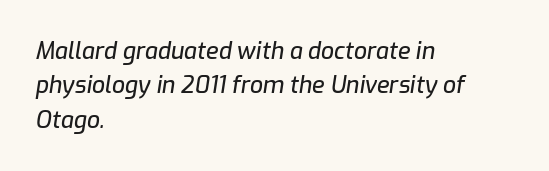
The image shows 23 px text type, italic (leaning right); set left-aligned, normal line spacing (1.5x), normal letter spacing, not underlined.
